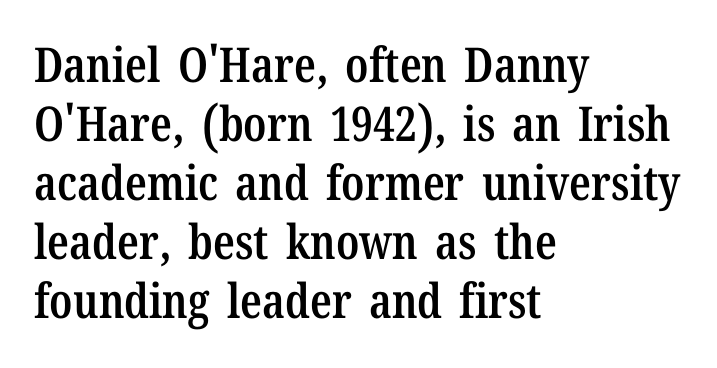
{"serif": "yes", "italic": "no", "bold": "semi", "weight": "semibold", "width": "condensed", "stroke_contrast": "low", "x_height": "medium", "monospaced": "no", "underline": "no", "align": "left", "line_spacing_ratio": 1.23, "letter_spacing": "normal", "letter_spacing_em": 0.0, "glyph_px": 48}
